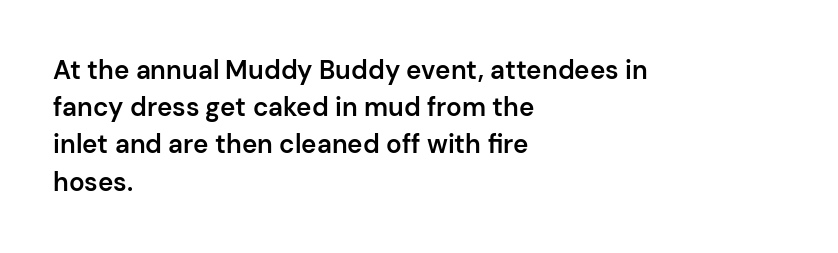
The image shows 26 px text type, upright; set left-aligned, normal line spacing (1.43x), normal letter spacing, not underlined.
